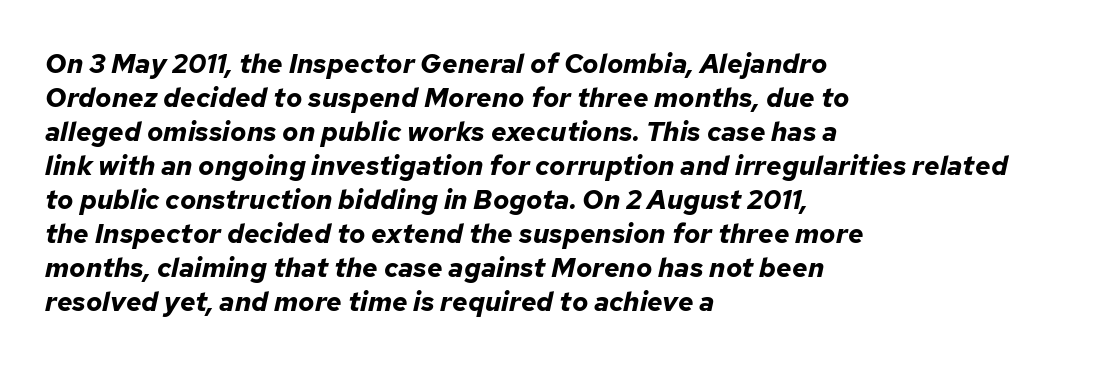
Q: Is the text bold? A: Yes.
Q: Is the text italic (slanted)? A: Yes, it leans right by about 12 degrees.
Q: Is the text underlined? A: No.
Q: How is the paragraph aligned? A: Left-aligned.
Q: Is the spacing between letters normal or unusually wide? A: Normal.
Q: Is the spacing between lines tight, normal or loose? A: Normal.
